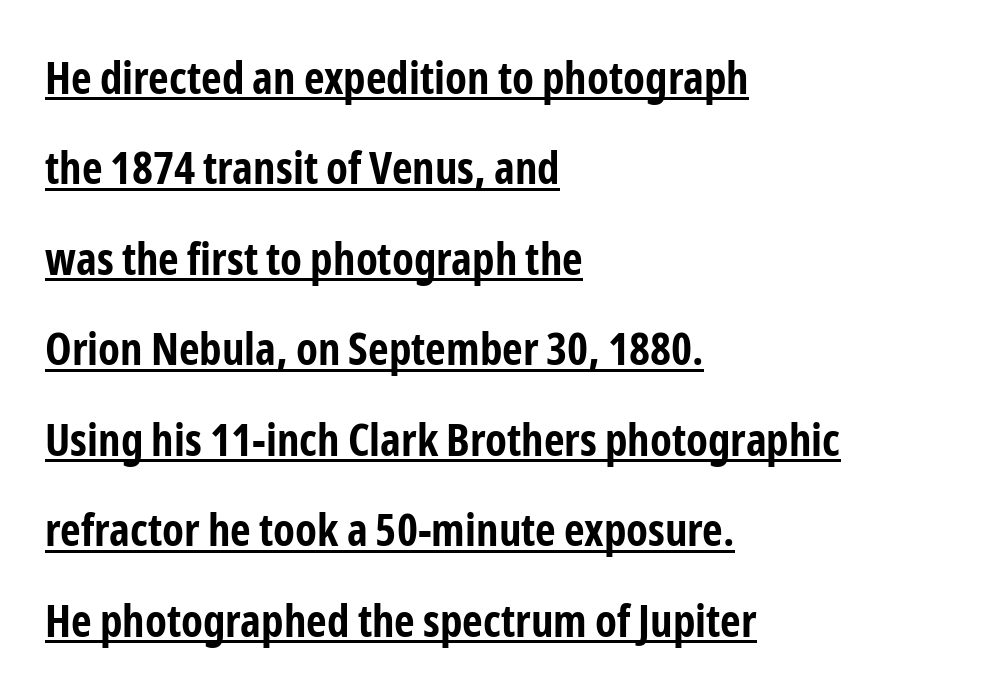
Q: Is the text bold? A: Yes.
Q: Is the text italic (slanted)? A: No, it is upright.
Q: Is the typeface a serif or a sans-serif typeface? A: Sans-serif.
Q: Is the text underlined? A: Yes.
Q: How is the paragraph aligned? A: Left-aligned.
Q: Is the spacing between letters normal or unusually wide? A: Normal.
Q: Is the spacing between lines tight, normal or loose? A: Loose.
Q: Width (condensed, normal, or wide)? A: Condensed.
Q: Stroke contrast? A: Low.
Q: x-height? A: Medium.
Q: Monospaced? A: No.
